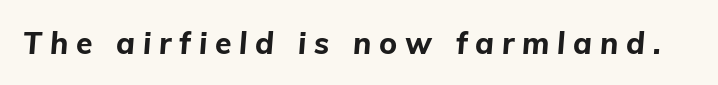
{"italic": "yes", "lean": "right", "slant_degrees": 5, "bold": "yes", "weight": "bold", "width": "normal", "stroke_contrast": "low", "x_height": "medium", "monospaced": "no", "underline": "no", "letter_spacing": "wide", "letter_spacing_em": 0.26, "glyph_px": 30}
